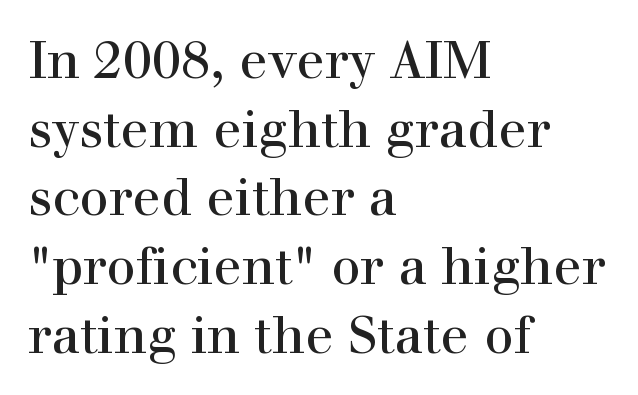
{"serif": "yes", "italic": "no", "width": "normal", "x_height": "medium", "monospaced": "no", "underline": "no", "align": "left", "line_spacing": "normal", "line_spacing_ratio": 1.32, "letter_spacing": "normal", "letter_spacing_em": 0.0, "glyph_px": 52}
